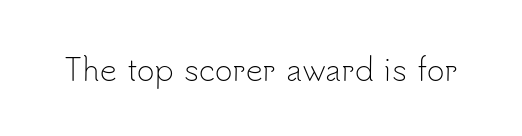
Q: Is the text bold? A: No.
Q: Is the text italic (slanted)? A: No, it is upright.
Q: Is the typeface a serif or a sans-serif typeface? A: Sans-serif.
Q: Is the text underlined? A: No.
Q: Is the spacing between letters normal or unusually wide? A: Normal.
Q: Width (condensed, normal, or wide)? A: Normal.
Q: Stroke contrast? A: Low.
Q: x-height? A: Small.
Q: Monospaced? A: No.
